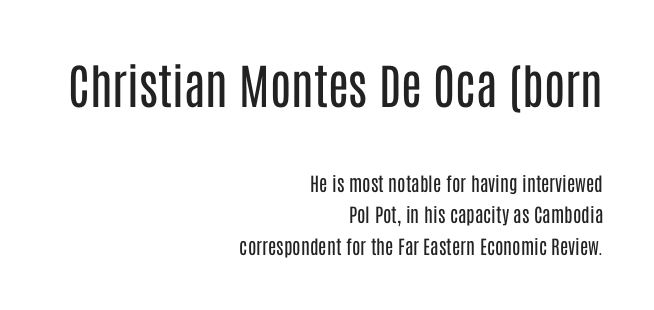
{"serif": "no", "italic": "no", "bold": "no", "weight": "regular", "width": "condensed", "stroke_contrast": "low", "x_height": "large", "monospaced": "no", "underline": "no", "align": "right", "line_spacing": "normal", "line_spacing_ratio": 1.67, "letter_spacing": "normal", "letter_spacing_em": 0.0, "larger_block": "first", "size_ratio": 2.53, "glyph_px": 48}
